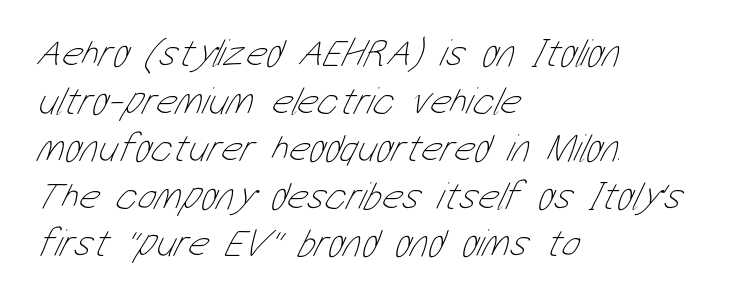
Q: Is the text bold? A: No.
Q: Is the text underlined? A: No.
Q: How is the paragraph aligned? A: Left-aligned.
Q: Is the spacing between letters normal or unusually wide? A: Normal.
Q: Width (condensed, normal, or wide)? A: Condensed.
Q: Stroke contrast? A: Low.
Q: x-height? A: Medium.
Q: Monospaced? A: No.
